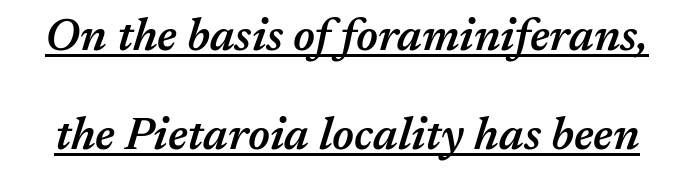
The image shows 45 px semibold type, italic (leaning right); set loose line spacing (2.19x), normal letter spacing, underlined; medium stroke contrast and a medium x-height.
